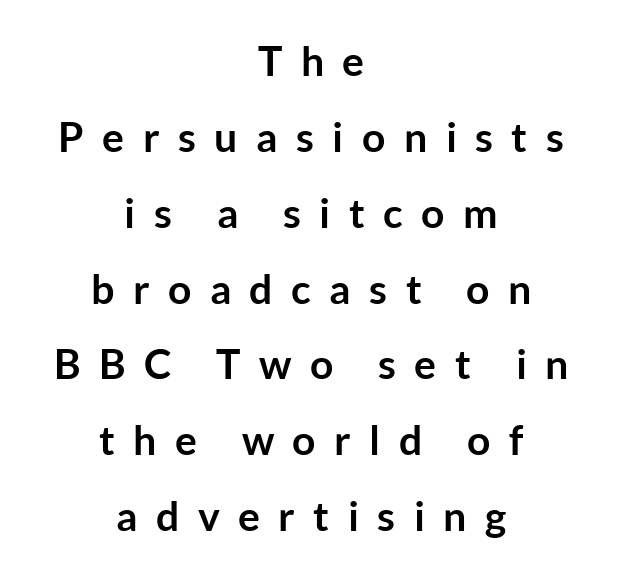
Q: Is the text bold? A: Yes.
Q: Is the text italic (slanted)? A: No, it is upright.
Q: Is the typeface a serif or a sans-serif typeface? A: Sans-serif.
Q: Is the text underlined? A: No.
Q: How is the paragraph aligned? A: Centered.
Q: Is the spacing between letters normal or unusually wide? A: Unusually wide.
Q: Width (condensed, normal, or wide)? A: Normal.
Q: Stroke contrast? A: Low.
Q: x-height? A: Medium.
Q: Monospaced? A: No.
